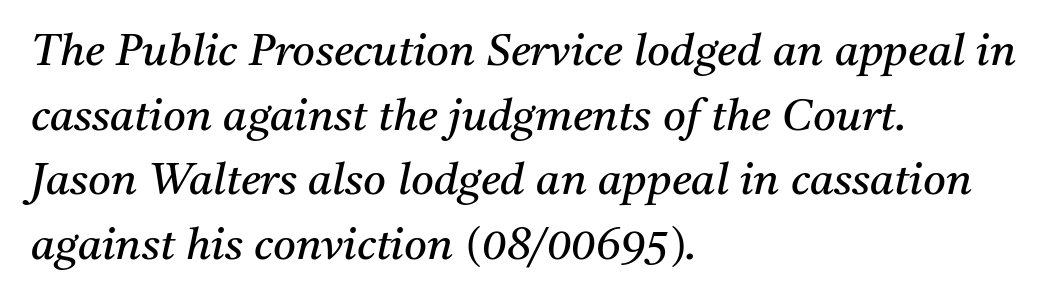
The passage shown is not underscored anywhere. Students, note that the glyphs here touch the page at normal intervals. This sample uses an oblique cut, with every glyph tilted off the vertical. This sample keeps an unexceptional amount of space between lines. The passage shown is typeset with a serif family. All the whitespace from short lines collects on the right.
